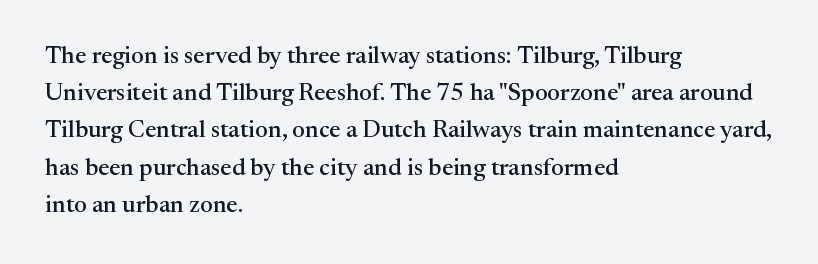
Q: Is the text italic (slanted)? A: No, it is upright.
Q: Is the text underlined? A: No.
Q: How is the paragraph aligned? A: Left-aligned.
Q: Is the spacing between letters normal or unusually wide? A: Normal.
Q: Is the spacing between lines tight, normal or loose? A: Normal.
